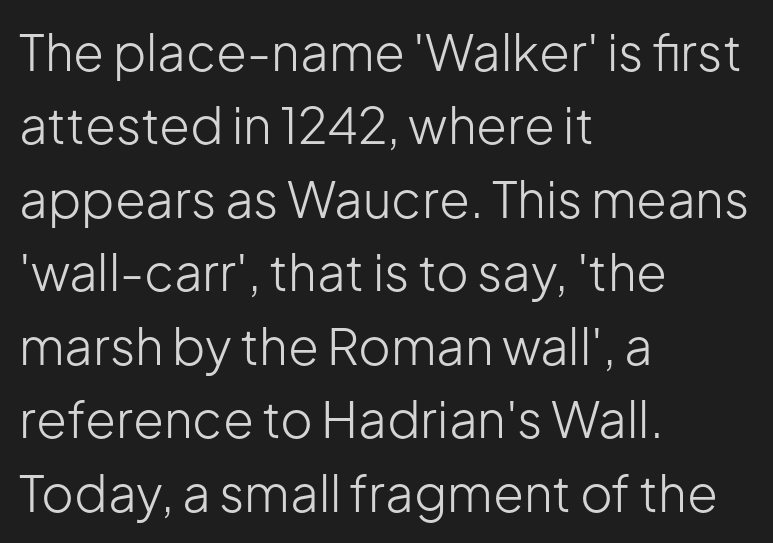
{"serif": "no", "italic": "no", "bold": "no", "weight": "light", "width": "normal", "stroke_contrast": "low", "x_height": "medium", "monospaced": "no", "underline": "no", "align": "left", "line_spacing": "normal", "line_spacing_ratio": 1.47, "letter_spacing": "normal", "letter_spacing_em": 0.0, "glyph_px": 50}
